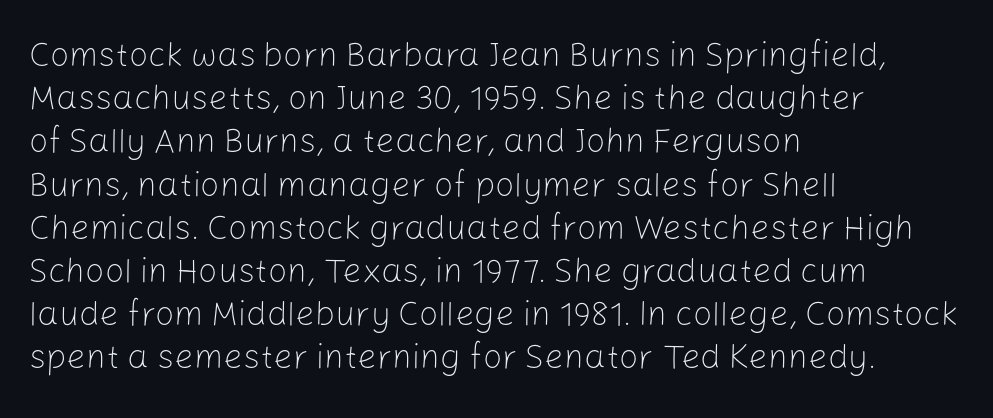
{"serif": "no", "italic": "no", "bold": "no", "weight": "light", "width": "normal", "stroke_contrast": "low", "x_height": "medium", "monospaced": "no", "underline": "no", "align": "left", "line_spacing": "normal", "line_spacing_ratio": 1.27, "letter_spacing": "normal", "letter_spacing_em": 0.0, "glyph_px": 34}
